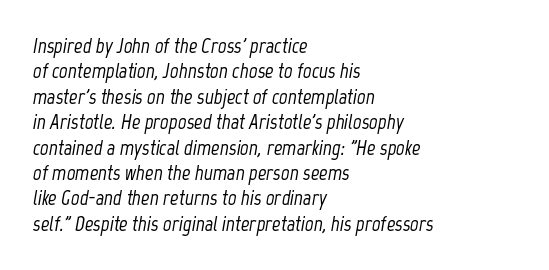
Q: Is the text italic (slanted)? A: Yes, it leans right by about 12 degrees.
Q: Is the text underlined? A: No.
Q: How is the paragraph aligned? A: Left-aligned.
Q: Is the spacing between letters normal or unusually wide? A: Normal.
